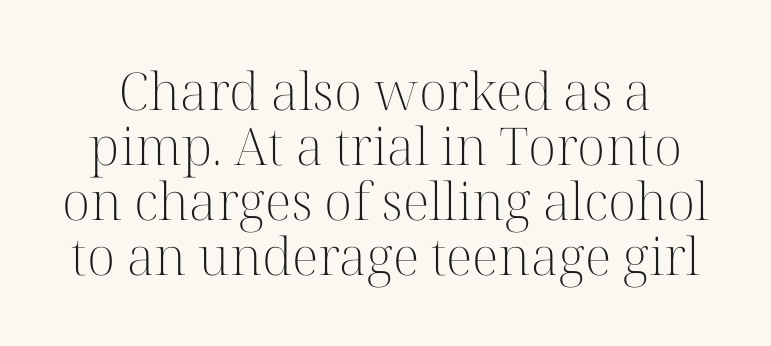
{"serif": "yes", "italic": "no", "bold": "no", "weight": "light", "width": "normal", "stroke_contrast": "high", "x_height": "medium", "monospaced": "no", "underline": "no", "line_spacing": "tight", "line_spacing_ratio": 1.06, "letter_spacing": "normal", "letter_spacing_em": 0.0, "glyph_px": 52}
